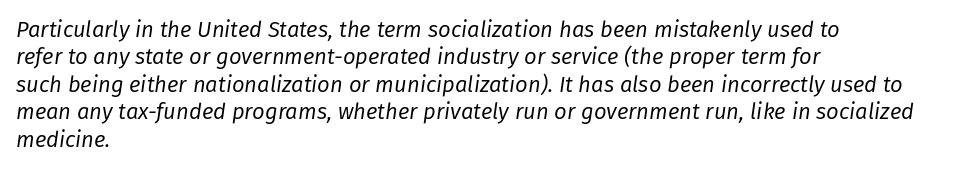
The image shows 22 px text type, italic (leaning right); set left-aligned, normal line spacing (1.25x), normal letter spacing, not underlined.
